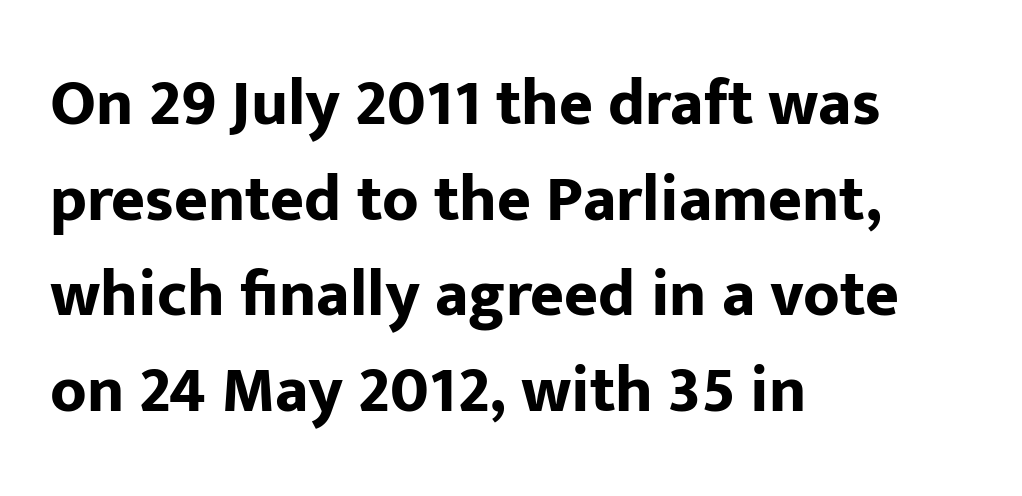
Honestly, there is no underline to notice here at all. Interline gaps are of average width in this sample. Students, this is bold: see how much ink each stroke carries. There is no visible air inserted between adjacent glyphs.
